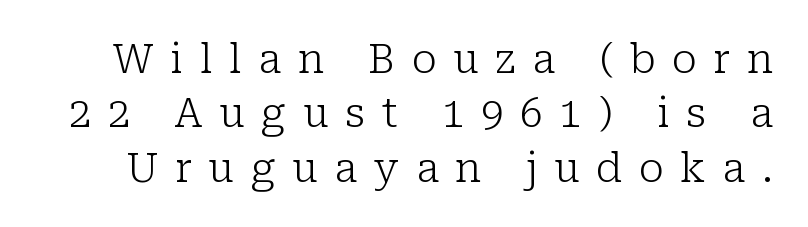
The image shows 40 px light serif type, upright; set normal line spacing (1.36x), unusually wide letter spacing (+0.42 em), not underlined; low stroke contrast and a medium x-height.
